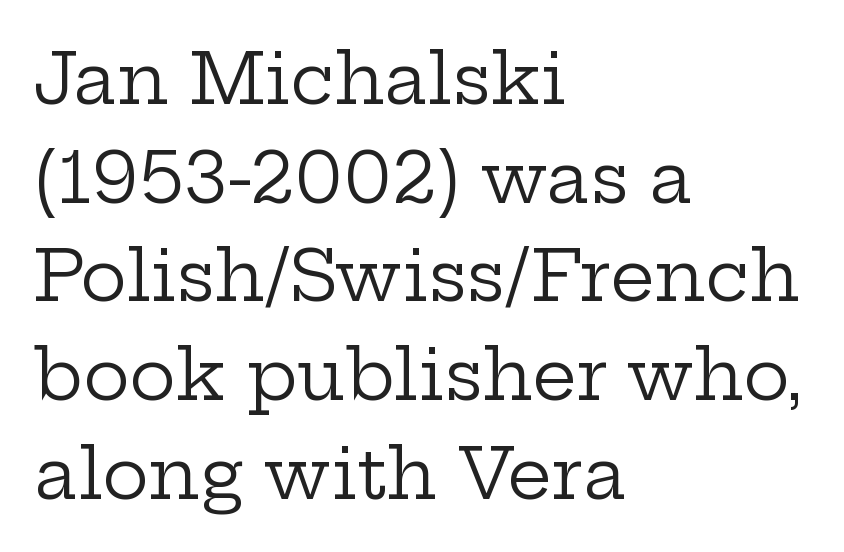
{"serif": "yes", "italic": "no", "bold": "no", "weight": "regular", "width": "wide", "stroke_contrast": "low", "x_height": "medium", "monospaced": "no", "underline": "no", "align": "left", "line_spacing": "normal", "line_spacing_ratio": 1.41, "letter_spacing": "normal", "letter_spacing_em": 0.0, "glyph_px": 70}
